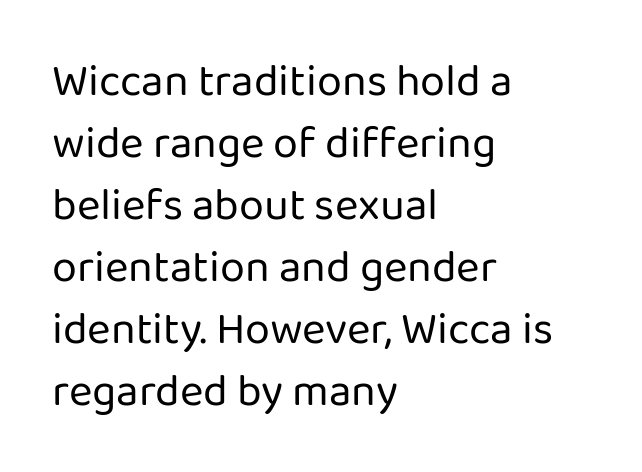
{"serif": "no", "italic": "no", "bold": "no", "weight": "regular", "width": "normal", "stroke_contrast": "low", "x_height": "medium", "monospaced": "no", "underline": "no", "align": "left", "line_spacing": "normal", "line_spacing_ratio": 1.38, "letter_spacing": "normal", "letter_spacing_em": 0.0, "glyph_px": 45}
